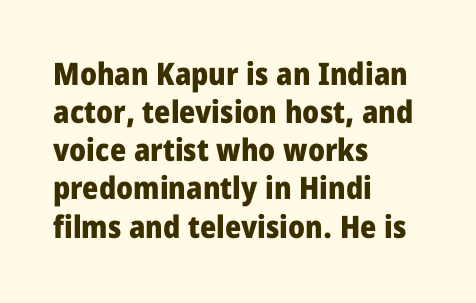
The glyphs are unaccompanied by any horizontal stroke below them. Posture: straight, roman, zero tilt. Caption: multi-line text, flush left, ragged right. The font is running at its bold setting.
